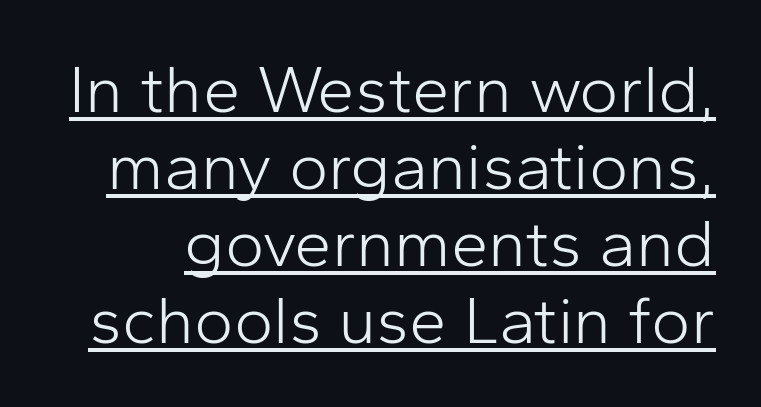
{"serif": "no", "italic": "no", "bold": "no", "weight": "light", "width": "normal", "stroke_contrast": "low", "x_height": "medium", "monospaced": "no", "underline": "yes", "line_spacing": "tight", "line_spacing_ratio": 1.15, "letter_spacing": "normal", "letter_spacing_em": 0.0, "glyph_px": 67}
